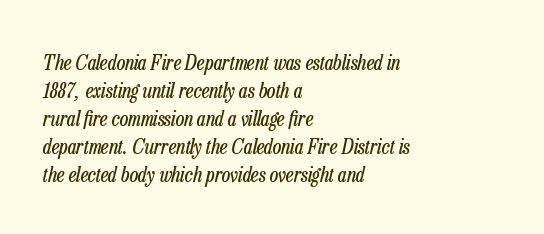
{"italic": "yes", "lean": "right", "slant_degrees": 13, "bold": "no", "underline": "no", "align": "left", "line_spacing": "normal", "line_spacing_ratio": 1.33, "letter_spacing": "normal", "letter_spacing_em": 0.0, "glyph_px": 21}
